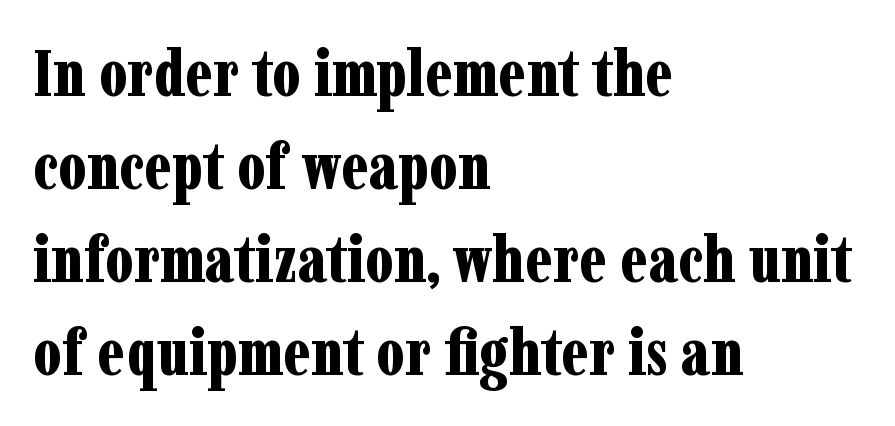
Q: Is the text bold? A: Yes.
Q: Is the text italic (slanted)? A: No, it is upright.
Q: Is the typeface a serif or a sans-serif typeface? A: Serif.
Q: Is the text underlined? A: No.
Q: How is the paragraph aligned? A: Left-aligned.
Q: Is the spacing between letters normal or unusually wide? A: Normal.
Q: Is the spacing between lines tight, normal or loose? A: Normal.
Q: Width (condensed, normal, or wide)? A: Condensed.
Q: Stroke contrast? A: Low.
Q: x-height? A: Medium.
Q: Monospaced? A: No.
